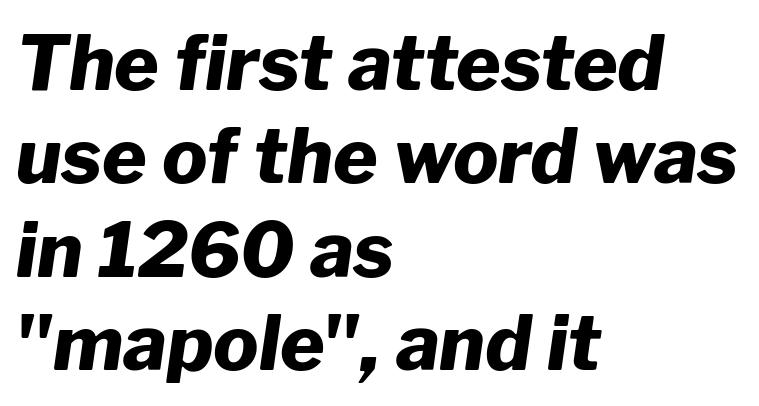
{"italic": "yes", "lean": "right", "slant_degrees": 8, "bold": "yes", "weight": "heavy", "width": "normal", "stroke_contrast": "low", "x_height": "medium", "monospaced": "no", "underline": "no", "align": "left", "line_spacing_ratio": 1.23, "letter_spacing": "normal", "letter_spacing_em": 0.0, "glyph_px": 76}
